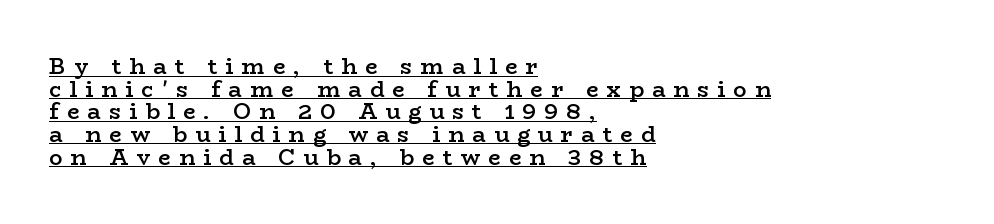
Bold? Not quite — semibold, heavier than regular but stopping short. The sample's only ornament is a line tracing under the words. Posture: vertical. This sample trades vertical openness for compactness between lines. Look at the tracking — it's clearly loosened, letters drifting apart. This rendering uses left alignment, leaving the right contour irregular.
